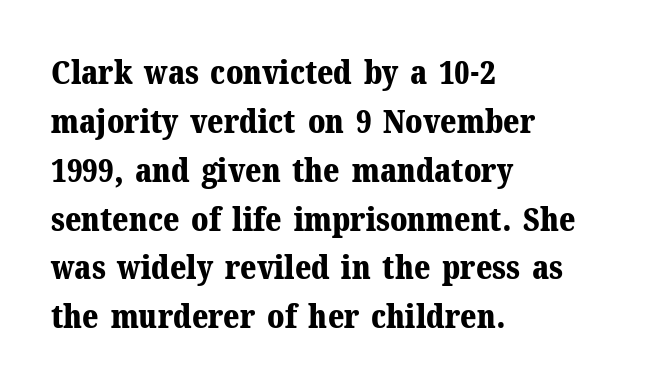
The image shows 33 px bold serif type, upright; set left-aligned, normal line spacing (1.48x), normal letter spacing, not underlined; medium stroke contrast and a medium x-height.
